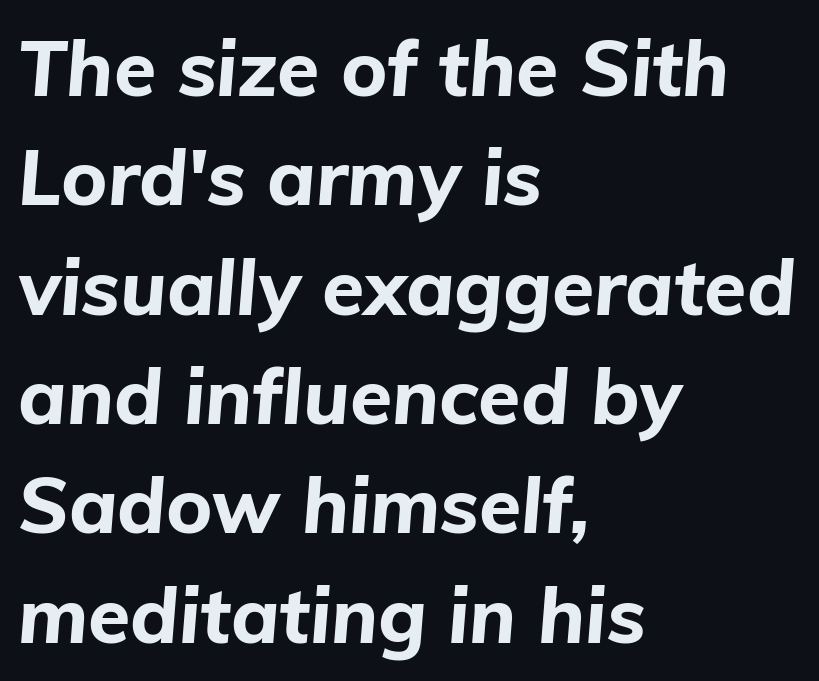
Q: Is the text bold? A: Yes.
Q: Is the text italic (slanted)? A: Yes, it leans right by about 5 degrees.
Q: Is the text underlined? A: No.
Q: How is the paragraph aligned? A: Left-aligned.
Q: Is the spacing between letters normal or unusually wide? A: Normal.
Q: Is the spacing between lines tight, normal or loose? A: Normal.
Q: Width (condensed, normal, or wide)? A: Normal.
Q: Stroke contrast? A: Low.
Q: x-height? A: Medium.
Q: Monospaced? A: No.
